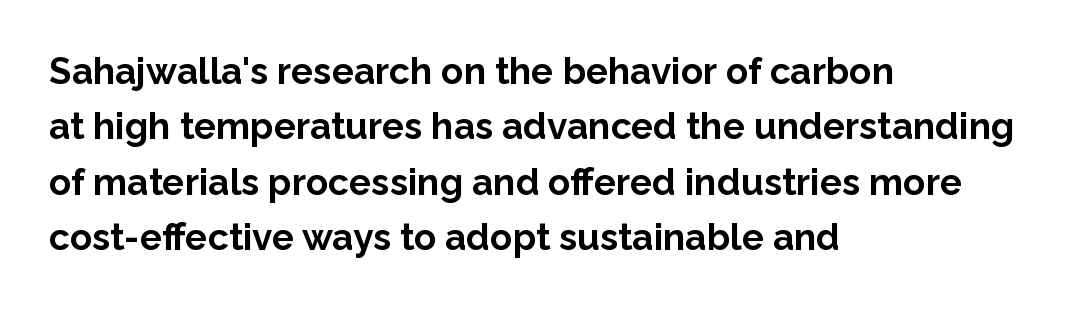
The image shows 37 px bold sans-serif type, upright; set left-aligned, normal line spacing (1.5x), normal letter spacing, not underlined; low stroke contrast and a medium x-height.
